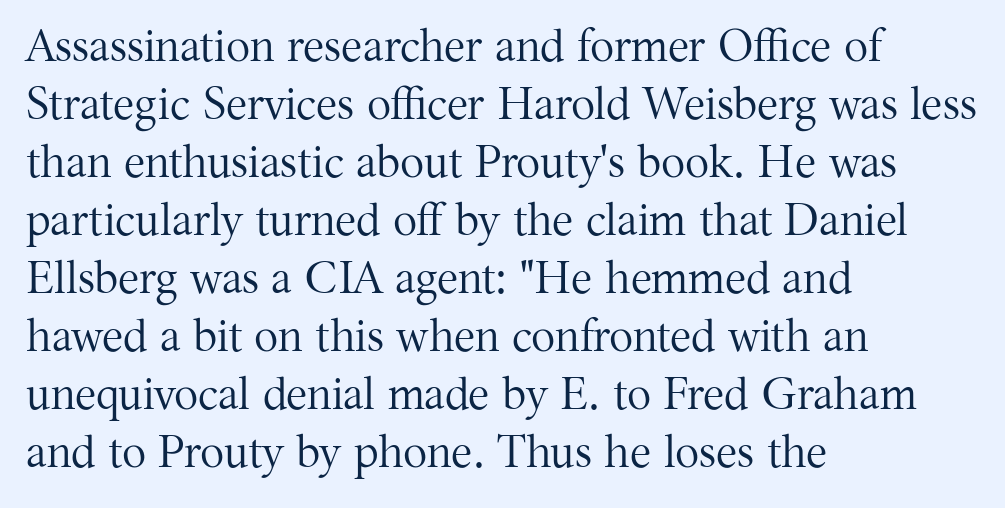
{"serif": "yes", "italic": "no", "bold": "no", "weight": "regular", "width": "normal", "stroke_contrast": "medium", "x_height": "medium", "monospaced": "no", "underline": "no", "align": "left", "line_spacing": "normal", "line_spacing_ratio": 1.29, "letter_spacing": "normal", "letter_spacing_em": 0.0, "glyph_px": 45}
